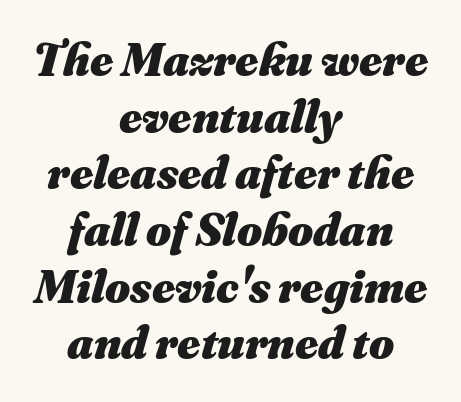
Q: Is the text bold? A: Yes.
Q: Is the text italic (slanted)? A: Yes, it leans right by about 16 degrees.
Q: Is the text underlined? A: No.
Q: How is the paragraph aligned? A: Centered.
Q: Is the spacing between letters normal or unusually wide? A: Normal.
Q: Width (condensed, normal, or wide)? A: Normal.
Q: Stroke contrast? A: Medium.
Q: x-height? A: Small.
Q: Monospaced? A: No.
